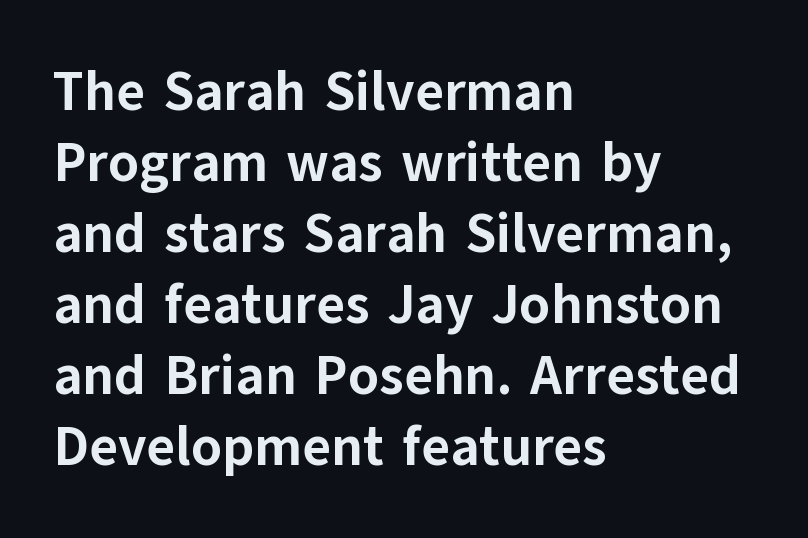
The image shows 55 px bold sans-serif type, upright; set left-aligned, normal line spacing (1.29x), normal letter spacing, not underlined; low stroke contrast and a medium x-height.
